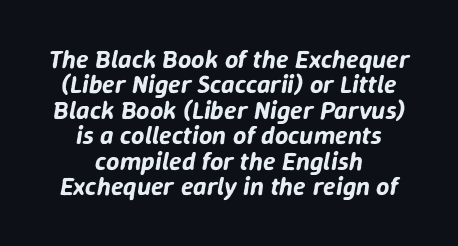
The baseline area is clear. The typesetter chose a symmetrical, centered arrangement here. Designer's note — italics engaged. Reading down the column, the eye jumps only a short way to each next line. Is the letter spacing exaggerated? No — it looks like the ordinary default.
